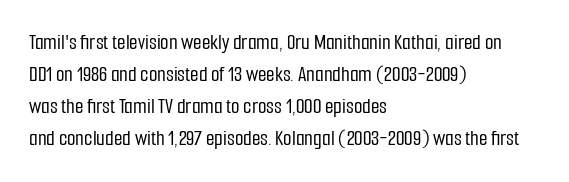
These lines were composed using upright roman letters. If you drew a ruler down the left edge, every line would touch it. In terms of leading, this rendering sits right in the middle. These lines keep a tight, regular rhythm from letter to letter. The glyphs are unaccompanied by any horizontal stroke below them.
